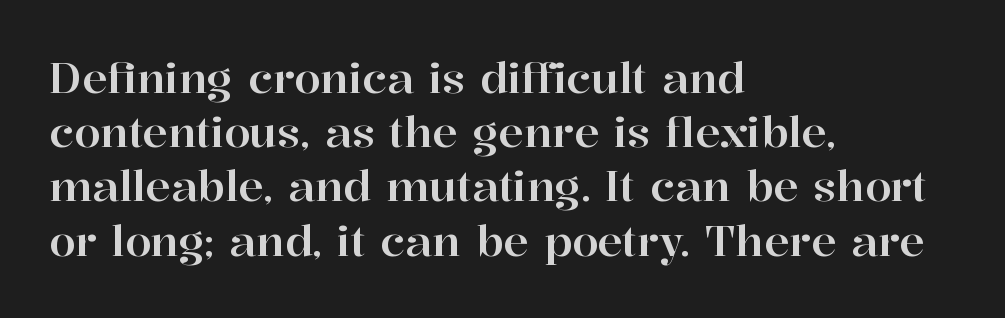
Caption: standard tracking, unaltered. Any mark beneath the type? The region is blank. Tall strokes in this sample are plumb rather than angled. Check where the strokes stop: tiny serifs finish them off. A typesetter would call this proportional, since set widths differ per character. What's the leading like? Ordinary, nothing unusual.
